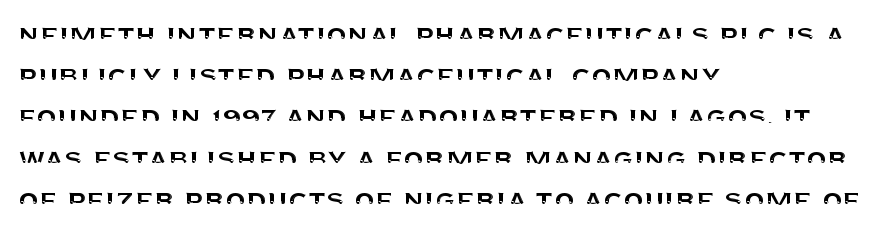
{"serif": "no", "italic": "no", "width": "normal", "stroke_contrast": "medium", "x_height": "large", "monospaced": "no", "underline": "no", "align": "left", "line_spacing": "normal", "line_spacing_ratio": 1.25, "letter_spacing": "normal", "letter_spacing_em": 0.0, "glyph_px": 33}
